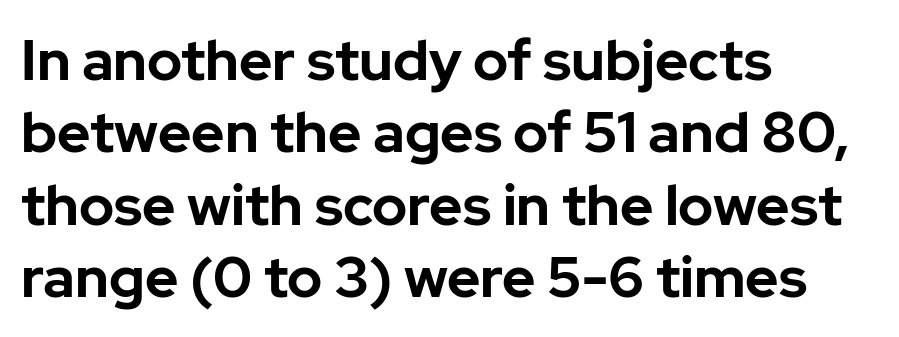
Q: Is the text bold? A: Yes.
Q: Is the text italic (slanted)? A: No, it is upright.
Q: Is the typeface a serif or a sans-serif typeface? A: Sans-serif.
Q: Is the text underlined? A: No.
Q: How is the paragraph aligned? A: Left-aligned.
Q: Is the spacing between letters normal or unusually wide? A: Normal.
Q: Is the spacing between lines tight, normal or loose? A: Normal.
Q: Width (condensed, normal, or wide)? A: Normal.
Q: Stroke contrast? A: Low.
Q: x-height? A: Medium.
Q: Monospaced? A: No.
